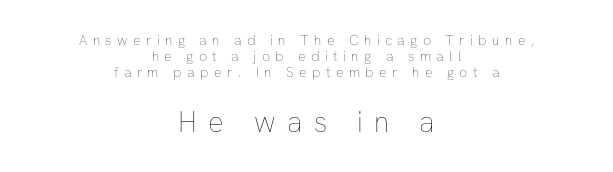
{"italic": "no", "bold": "no", "weight": "thin", "width": "normal", "stroke_contrast": "low", "x_height": "medium", "monospaced": "no", "underline": "no", "align": "center", "line_spacing_ratio": 1.16, "letter_spacing": "wide", "letter_spacing_em": 0.39, "larger_block": "second", "size_ratio": 2.07, "glyph_px": 29}
